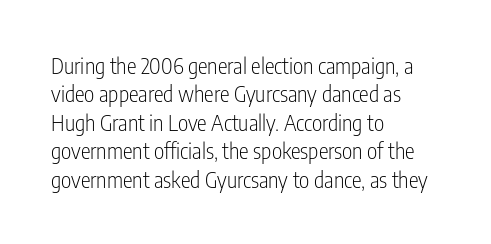
Q: Is the text bold? A: No.
Q: Is the text italic (slanted)? A: No, it is upright.
Q: Is the text underlined? A: No.
Q: How is the paragraph aligned? A: Left-aligned.
Q: Is the spacing between letters normal or unusually wide? A: Normal.
Q: Is the spacing between lines tight, normal or loose? A: Normal.
